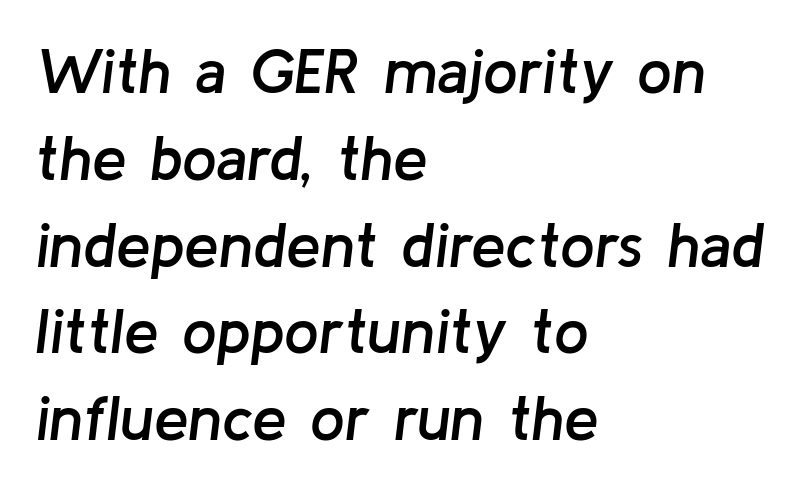
The image shows 62 px semibold type, italic (leaning right); set left-aligned, normal line spacing (1.4x), normal letter spacing, not underlined; low stroke contrast and a medium x-height.
